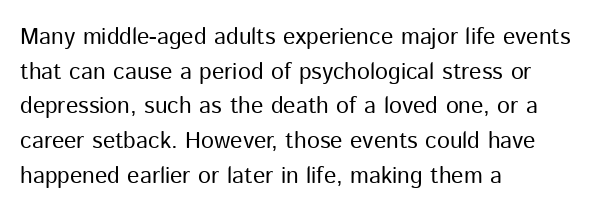
Q: Is the text bold? A: No.
Q: Is the text italic (slanted)? A: No, it is upright.
Q: Is the text underlined? A: No.
Q: How is the paragraph aligned? A: Left-aligned.
Q: Is the spacing between letters normal or unusually wide? A: Normal.
Q: Is the spacing between lines tight, normal or loose? A: Normal.
